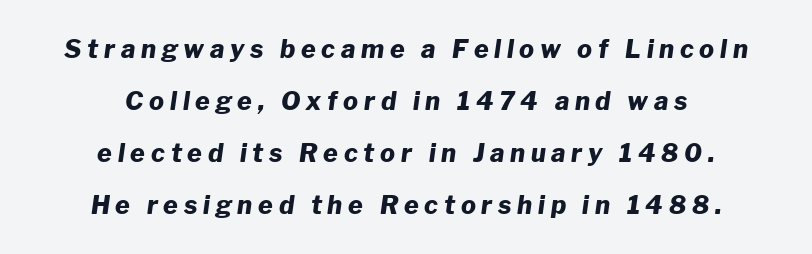
Q: Is the text bold? A: Yes.
Q: Is the text italic (slanted)? A: Yes, it leans right by about 8 degrees.
Q: Is the text underlined? A: No.
Q: How is the paragraph aligned? A: Centered.
Q: Is the spacing between letters normal or unusually wide? A: Unusually wide.
Q: Is the spacing between lines tight, normal or loose? A: Loose.
